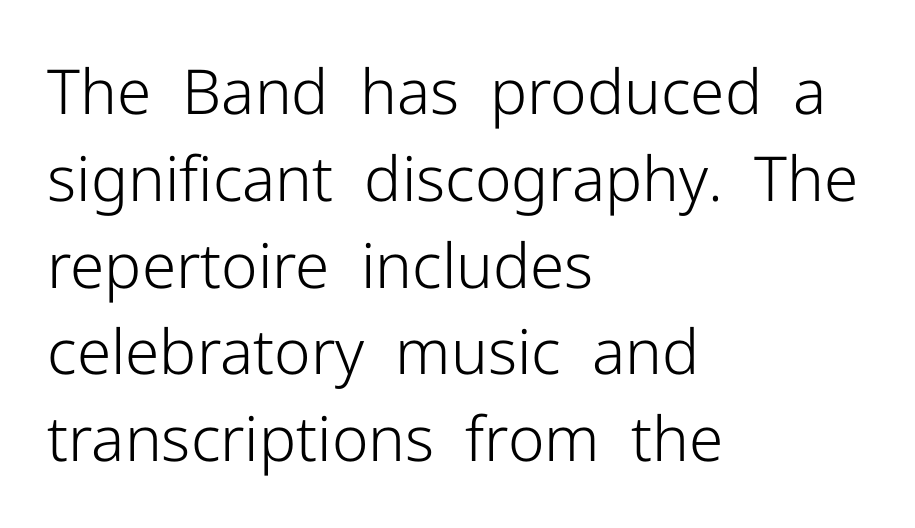
Teacher's note: observe the even left margin — that is flush-left alignment. Descenders hang freely into open space. These lines are rendered in a variable-pitch font. Is the type heavy? It reads as light-to-regular instead. Normally led — the rows are evenly, conventionally spaced. Stroke terminals: plain, sans-serif.
